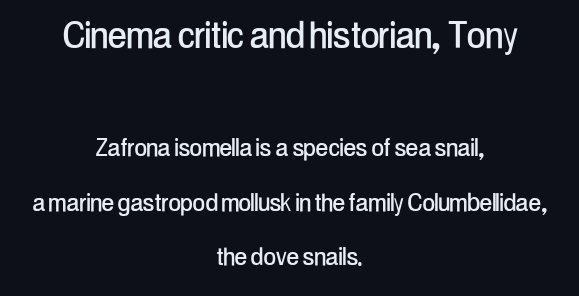
Q: Is the text italic (slanted)? A: No, it is upright.
Q: Is the typeface a serif or a sans-serif typeface? A: Sans-serif.
Q: Is the text underlined? A: No.
Q: How is the paragraph aligned? A: Centered.
Q: Is the spacing between letters normal or unusually wide? A: Normal.
Q: Which block of text is set in a larger size, the first (top) or the second (bottom)? A: The first (top) one.
Q: Width (condensed, normal, or wide)? A: Condensed.
Q: Stroke contrast? A: Low.
Q: x-height? A: Medium.
Q: Monospaced? A: No.
